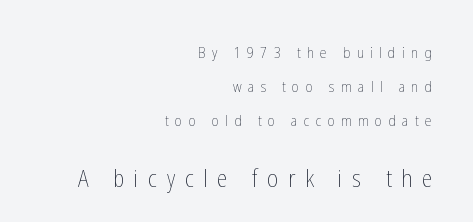
The image shows 23 px text type, upright; set right-aligned, loose line spacing (2.28x), unusually wide letter spacing (+0.43 em), not underlined; the second (bottom) block is 1.53x larger.
